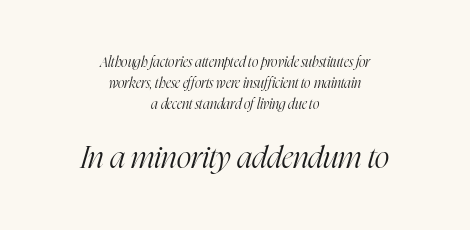
These lines are rendered in a variable-pitch font. The whitespace from short lines is split evenly between both sides. The leading is moderate, giving the passage an even texture. Typesetter's note — lower block bumped up in size, upper block left smaller.
